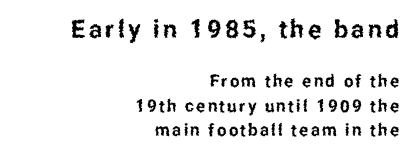
The image shows 25 px text type, upright; set right-aligned, normal line spacing (1.42x), not underlined; the first (top) block is 1.47x larger.
